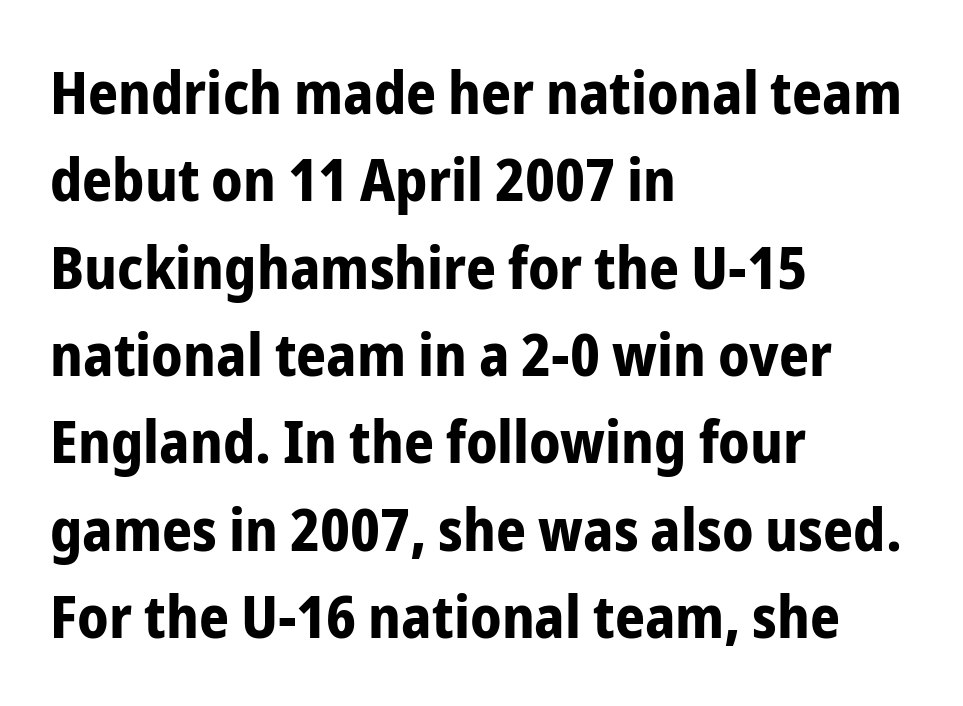
Q: Is the text bold? A: Yes.
Q: Is the text italic (slanted)? A: No, it is upright.
Q: Is the typeface a serif or a sans-serif typeface? A: Sans-serif.
Q: Is the text underlined? A: No.
Q: How is the paragraph aligned? A: Left-aligned.
Q: Is the spacing between letters normal or unusually wide? A: Normal.
Q: Is the spacing between lines tight, normal or loose? A: Normal.
Q: Width (condensed, normal, or wide)? A: Condensed.
Q: Stroke contrast? A: Low.
Q: x-height? A: Medium.
Q: Monospaced? A: No.
